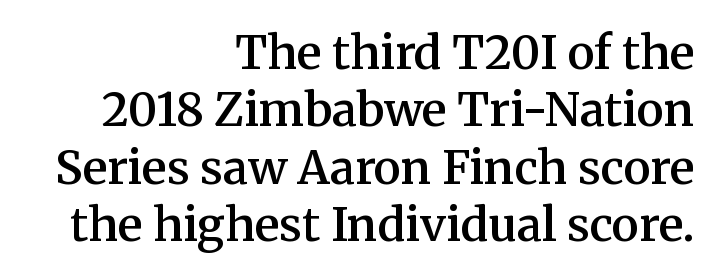
Q: Is the text bold? A: Semi-bold.
Q: Is the text italic (slanted)? A: No, it is upright.
Q: Is the typeface a serif or a sans-serif typeface? A: Serif.
Q: Is the text underlined? A: No.
Q: How is the paragraph aligned? A: Right-aligned.
Q: Is the spacing between letters normal or unusually wide? A: Normal.
Q: Is the spacing between lines tight, normal or loose? A: Normal.
Q: Width (condensed, normal, or wide)? A: Normal.
Q: Stroke contrast? A: Medium.
Q: x-height? A: Medium.
Q: Monospaced? A: No.
